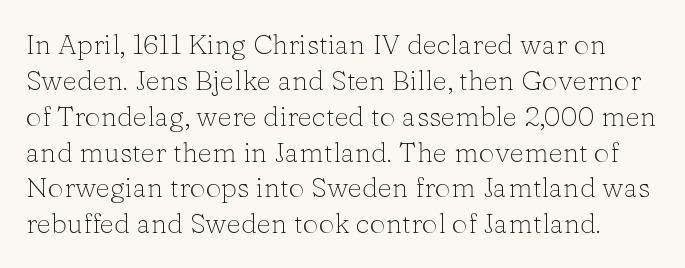
Q: Is the text bold? A: No.
Q: Is the text italic (slanted)? A: No, it is upright.
Q: Is the typeface a serif or a sans-serif typeface? A: Serif.
Q: Is the text underlined? A: No.
Q: Is the spacing between letters normal or unusually wide? A: Normal.
Q: Is the spacing between lines tight, normal or loose? A: Normal.
Q: Width (condensed, normal, or wide)? A: Normal.
Q: Stroke contrast? A: Low.
Q: x-height? A: Medium.
Q: Monospaced? A: No.
